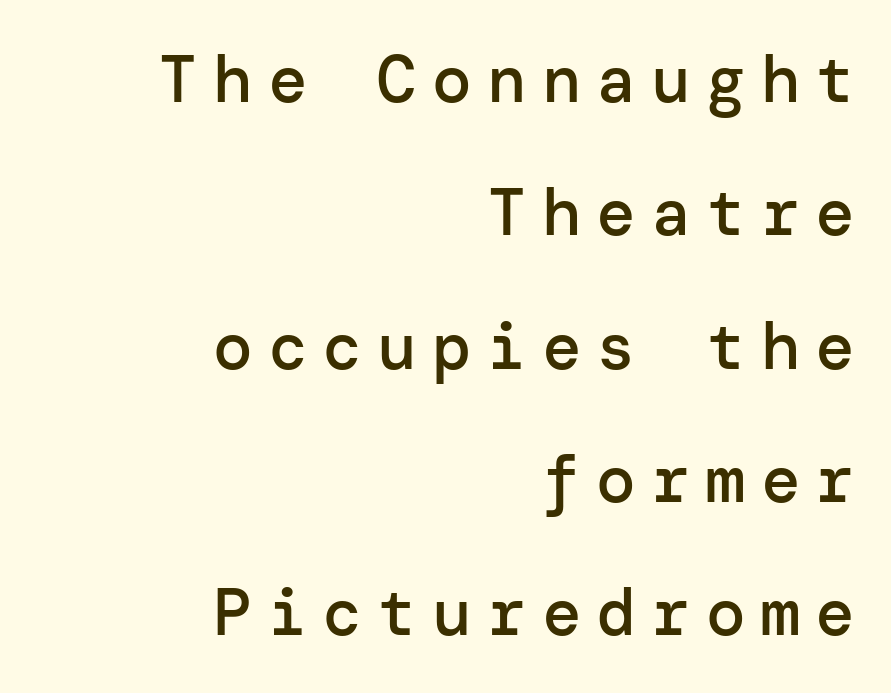
The image shows 66 px semibold sans-serif type, upright; set right-aligned, loose line spacing (2.02x), unusually wide letter spacing (+0.23 em), not underlined; low stroke contrast and a medium x-height.
